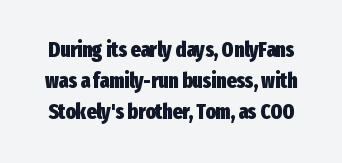
Each row of text sits above clean, open space. Designer's note — italics off, roman on. Letter spacing: default. Honestly, the row spacing looks completely unremarkable. Pretty heavy lettering here — definitely bold.
